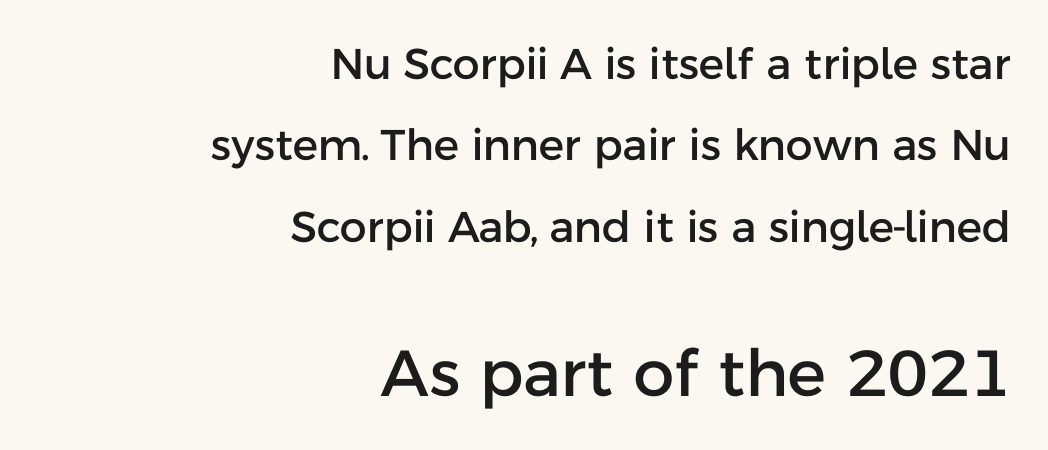
Q: Is the text italic (slanted)? A: No, it is upright.
Q: Is the typeface a serif or a sans-serif typeface? A: Sans-serif.
Q: Is the text underlined? A: No.
Q: How is the paragraph aligned? A: Right-aligned.
Q: Is the spacing between letters normal or unusually wide? A: Normal.
Q: Which block of text is set in a larger size, the first (top) or the second (bottom)? A: The second (bottom) one.
Q: Width (condensed, normal, or wide)? A: Normal.
Q: Stroke contrast? A: Low.
Q: x-height? A: Medium.
Q: Monospaced? A: No.
